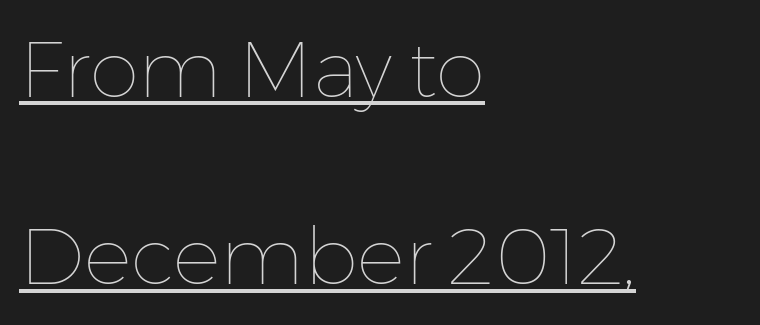
The image shows 80 px thin type, upright; set left-aligned, loose line spacing (2.34x), normal letter spacing, underlined; low stroke contrast and a medium x-height.
